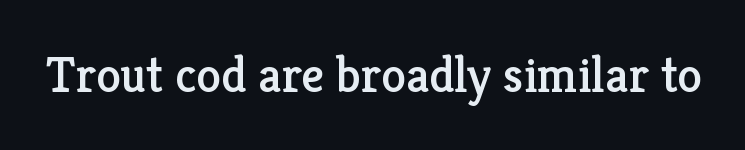
Spacing between characters is what you'd get straight out of the box. This rendering employs a face with finishing strokes, i.e., a serif. Each letter keeps its own natural width here, so spacing adapts to shape. Bare-footed words on every line. When letters stand straight like this, we call the style roman or upright.
